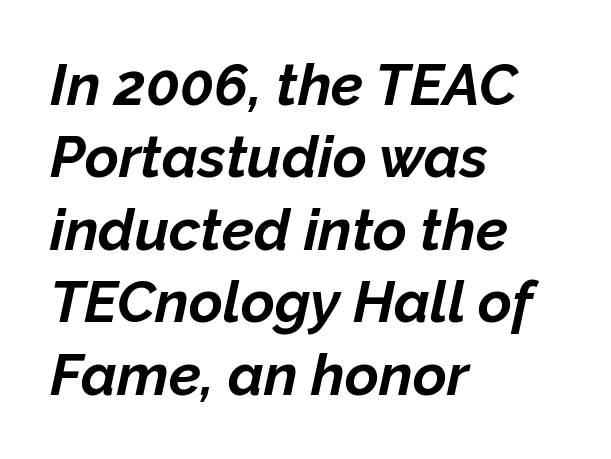
Does extra space separate the letters? No, they use regular spacing. These lines are set flush left with a ragged right edge. Plenty of ink on the page — the face is bold. Vertical spacing — default.
